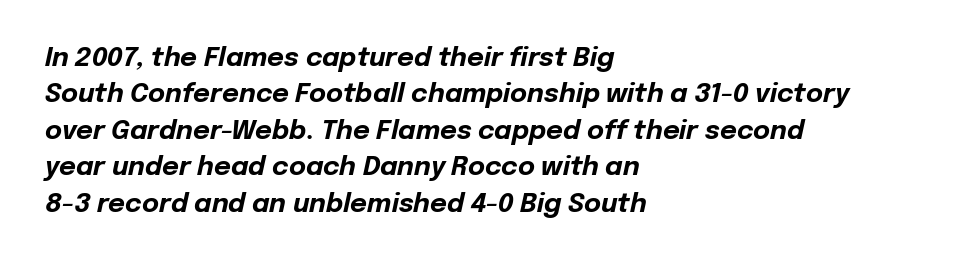
Vertically, the passage feels balanced, rows spaced as you'd expect. Lines of text with bare space underneath. The passage is arranged the way most books set body copy — flush left. These words are printed bold, with thick strokes throughout. Notice how the stems are inclined rather than vertical — that's the hallmark of italics.
